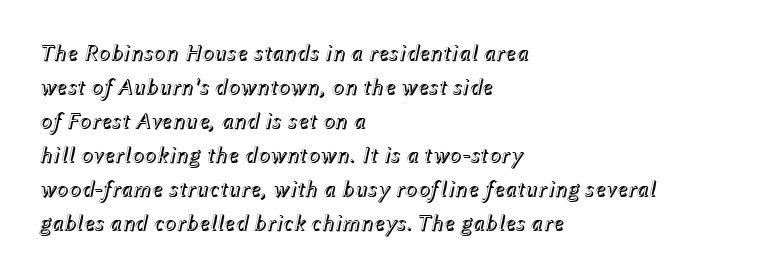
{"italic": "yes", "lean": "right", "slant_degrees": 12, "underline": "no", "align": "left", "line_spacing": "normal", "line_spacing_ratio": 1.48, "letter_spacing": "normal", "letter_spacing_em": 0.0, "glyph_px": 23}
